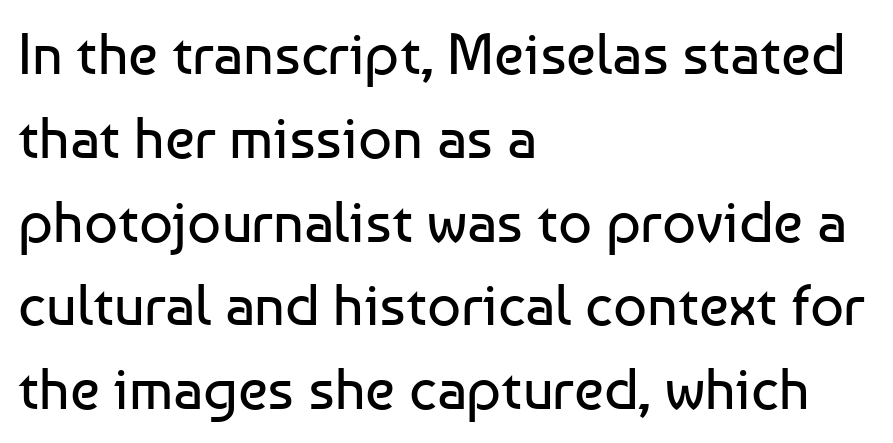
The image shows 59 px regular-weight sans-serif type, upright; set left-aligned, normal line spacing (1.42x), normal letter spacing, not underlined; low stroke contrast and a medium x-height.
